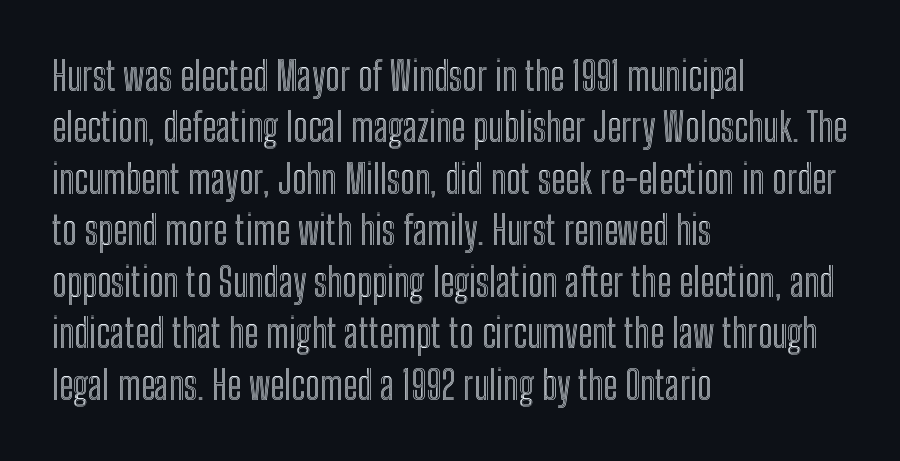
Q: Is the text italic (slanted)? A: No, it is upright.
Q: Is the text underlined? A: No.
Q: How is the paragraph aligned? A: Left-aligned.
Q: Is the spacing between letters normal or unusually wide? A: Normal.
Q: Is the spacing between lines tight, normal or loose? A: Normal.
Q: Width (condensed, normal, or wide)? A: Condensed.
Q: x-height? A: Medium.
Q: Monospaced? A: No.
